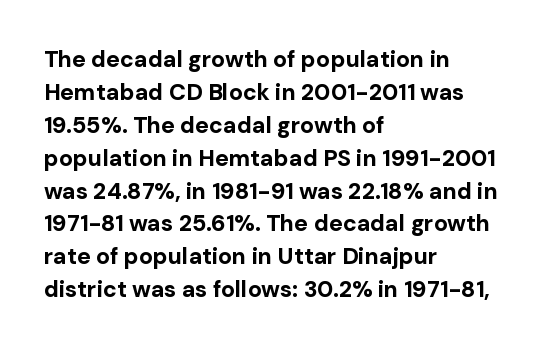
Q: Is the text bold? A: Yes.
Q: Is the text italic (slanted)? A: No, it is upright.
Q: Is the text underlined? A: No.
Q: How is the paragraph aligned? A: Left-aligned.
Q: Is the spacing between letters normal or unusually wide? A: Normal.
Q: Is the spacing between lines tight, normal or loose? A: Normal.
